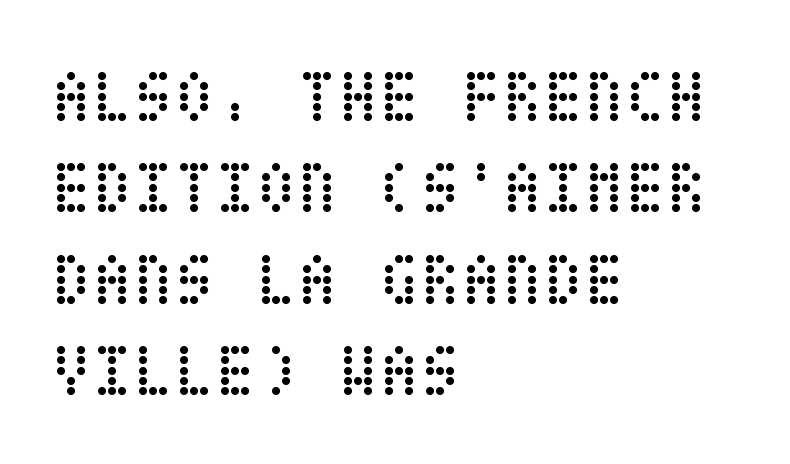
Q: Is the text bold? A: No.
Q: Is the text italic (slanted)? A: No, it is upright.
Q: Is the text underlined? A: No.
Q: How is the paragraph aligned? A: Left-aligned.
Q: Is the spacing between letters normal or unusually wide? A: Normal.
Q: Width (condensed, normal, or wide)? A: Condensed.
Q: Stroke contrast? A: Low.
Q: x-height? A: Large.
